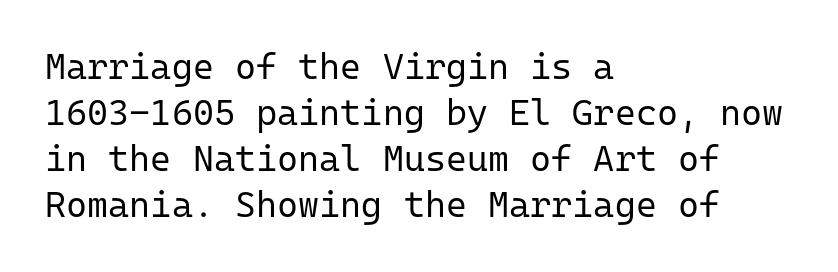
Short and long lines alike share a common starting point at left. Vertically, the passage feels balanced, rows spaced as you'd expect. Italic: no, the glyphs are upright roman. Examine the stroke ends and you'll find no serifs.
